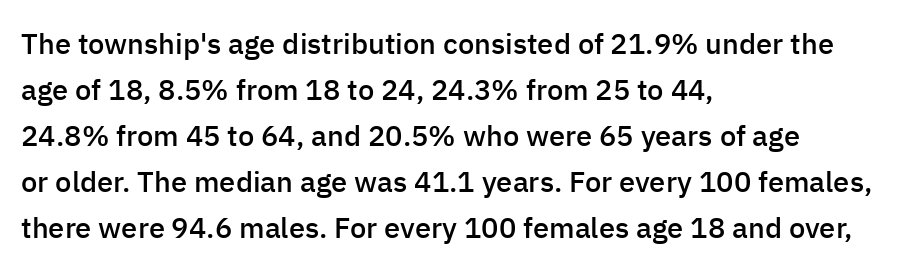
The image shows 29 px semibold sans-serif type, upright; set left-aligned, normal line spacing (1.59x), normal letter spacing, not underlined; low stroke contrast and a medium x-height.
